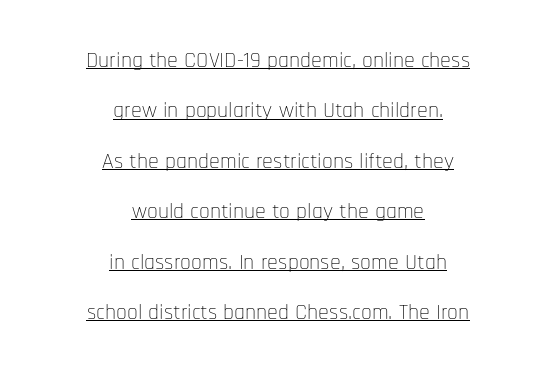
Q: Is the text bold? A: No.
Q: Is the text italic (slanted)? A: No, it is upright.
Q: Is the text underlined? A: Yes.
Q: How is the paragraph aligned? A: Centered.
Q: Is the spacing between letters normal or unusually wide? A: Normal.
Q: Is the spacing between lines tight, normal or loose? A: Loose.
